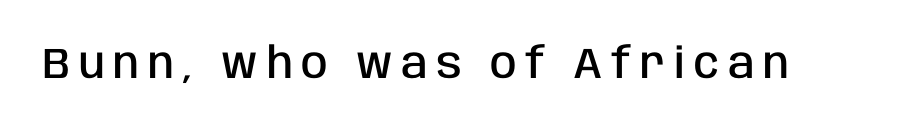
Q: Is the text bold? A: Semi-bold.
Q: Is the text italic (slanted)? A: No, it is upright.
Q: Is the typeface a serif or a sans-serif typeface? A: Sans-serif.
Q: Is the text underlined? A: No.
Q: Is the spacing between letters normal or unusually wide? A: Unusually wide.
Q: Width (condensed, normal, or wide)? A: Condensed.
Q: Stroke contrast? A: Low.
Q: x-height? A: Large.
Q: Monospaced? A: No.
